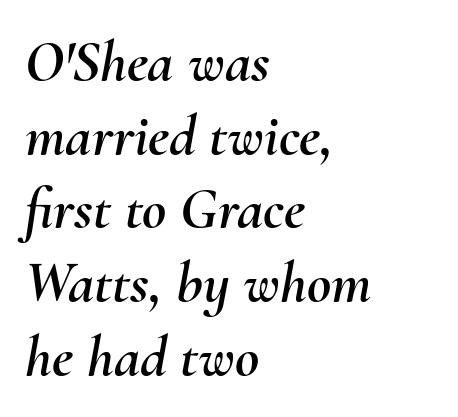
Q: Is the text italic (slanted)? A: Yes, it leans right by about 10 degrees.
Q: Is the text underlined? A: No.
Q: How is the paragraph aligned? A: Left-aligned.
Q: Is the spacing between letters normal or unusually wide? A: Normal.
Q: Is the spacing between lines tight, normal or loose? A: Normal.
Q: Width (condensed, normal, or wide)? A: Normal.
Q: Stroke contrast? A: Medium.
Q: x-height? A: Small.
Q: Monospaced? A: No.
